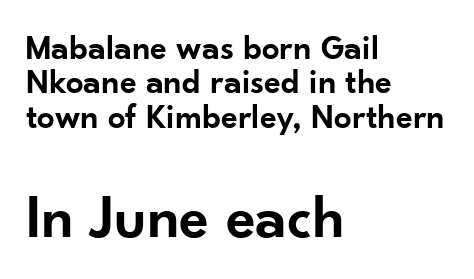
The image shows 62 px semibold sans-serif type, upright; set left-aligned, tight line spacing (0.98x), normal letter spacing, not underlined; the second (bottom) block is 1.77x larger; low stroke contrast and a small x-height.
